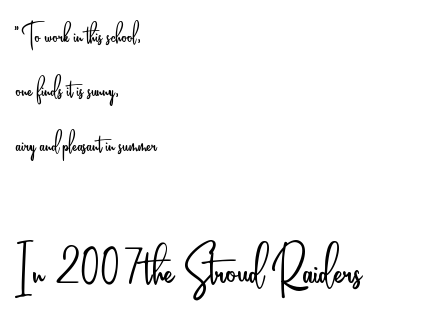
The image shows 67 px light, condensed sans-serif type; set left-aligned, normal line spacing (1.6x), normal letter spacing, not underlined; the second (bottom) block is 1.97x larger; low stroke contrast and a small x-height.
